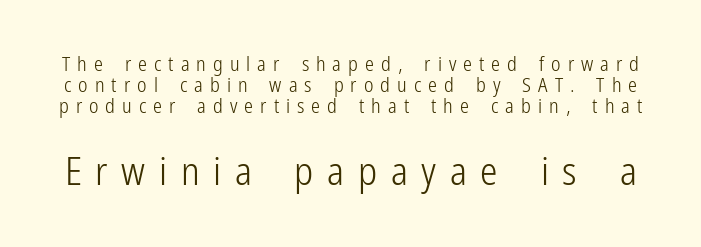
{"serif": "no", "italic": "no", "bold": "no", "weight": "light", "width": "condensed", "stroke_contrast": "low", "x_height": "medium", "monospaced": "no", "underline": "no", "line_spacing": "tight", "line_spacing_ratio": 1.05, "letter_spacing": "wide", "letter_spacing_em": 0.35, "larger_block": "second", "size_ratio": 1.95, "glyph_px": 39}
